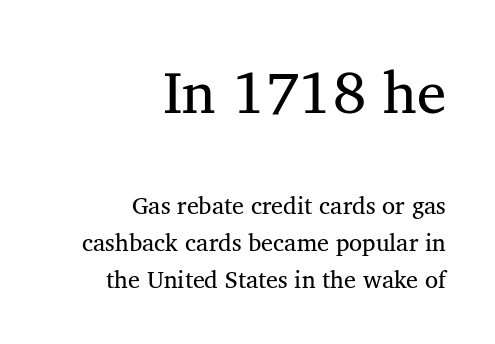
Q: Is the text bold? A: No.
Q: Is the text italic (slanted)? A: No, it is upright.
Q: Is the typeface a serif or a sans-serif typeface? A: Serif.
Q: Is the text underlined? A: No.
Q: How is the paragraph aligned? A: Right-aligned.
Q: Is the spacing between letters normal or unusually wide? A: Normal.
Q: Is the spacing between lines tight, normal or loose? A: Normal.
Q: Which block of text is set in a larger size, the first (top) or the second (bottom)? A: The first (top) one.
Q: Width (condensed, normal, or wide)? A: Normal.
Q: Stroke contrast? A: Medium.
Q: x-height? A: Medium.
Q: Monospaced? A: No.
